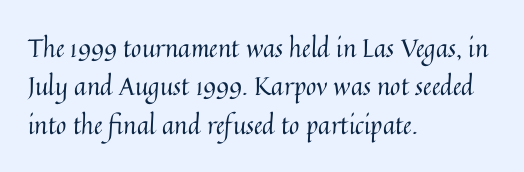
The image shows 25 px text type; set left-aligned, normal line spacing (1.54x), normal letter spacing, not underlined.
